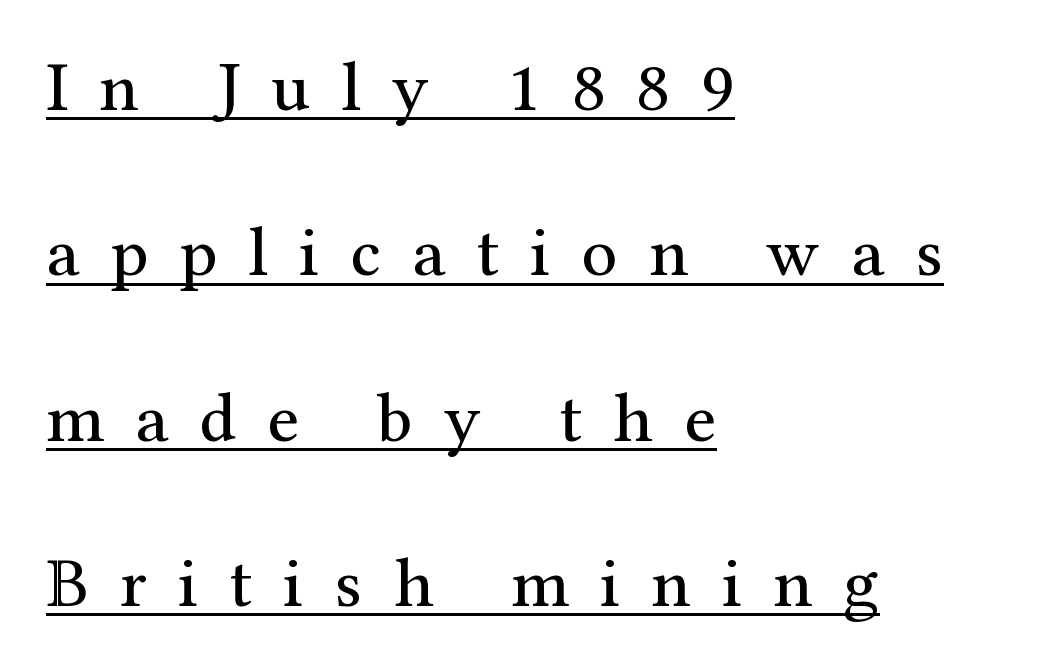
Are there feet on the stems? There are — it's a serif. Weight: regular or lighter. Short and long lines alike share a common starting point at left. What stands out about the letter spacing? Its width — letters are far apart. Leading is clearly above the norm, producing a sparse column.
